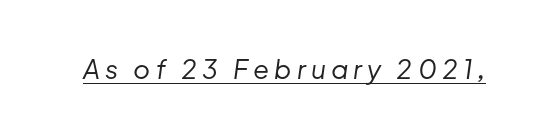
{"italic": "yes", "lean": "right", "slant_degrees": 8, "bold": "no", "underline": "yes", "letter_spacing": "wide", "letter_spacing_em": 0.2, "glyph_px": 26}
